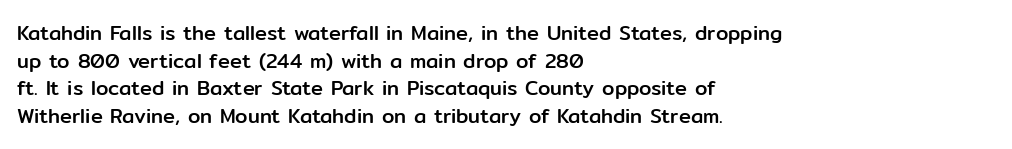
{"italic": "no", "underline": "no", "align": "left", "line_spacing": "normal", "line_spacing_ratio": 1.38, "letter_spacing": "normal", "letter_spacing_em": 0.0, "glyph_px": 20}
